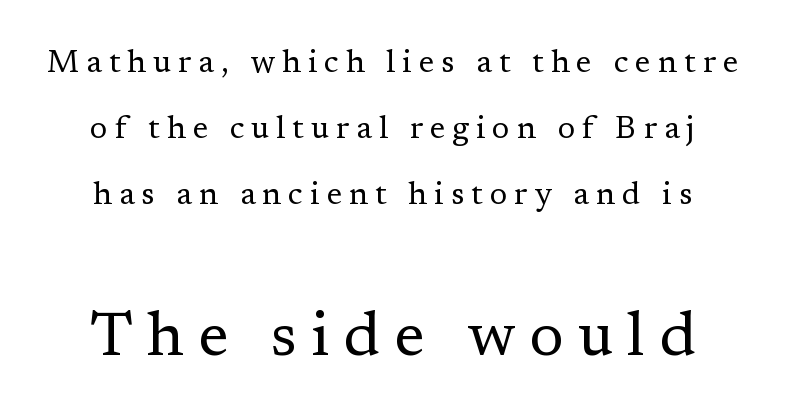
The image shows 63 px regular-weight serif type, upright; set loose line spacing (2.07x), unusually wide letter spacing (+0.22 em), not underlined; the second (bottom) block is 1.97x larger; low stroke contrast and a medium x-height.
